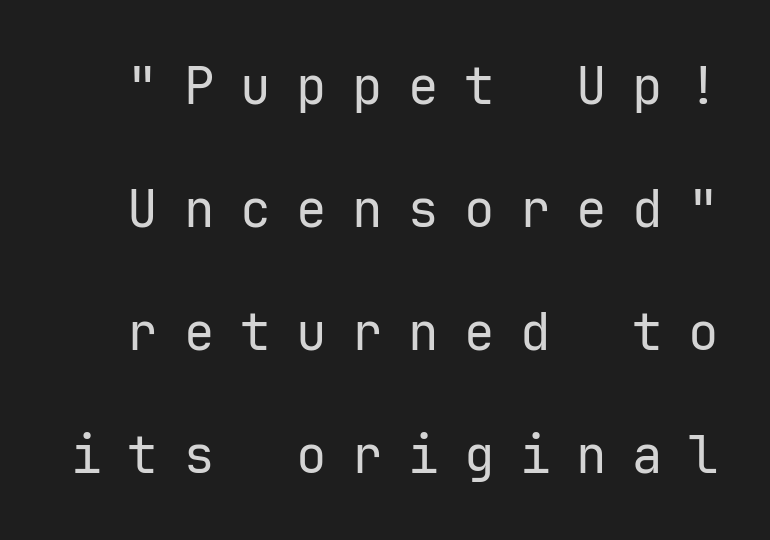
This is roman type, the default non-slanted kind. Is the letter spacing exaggerated? Yes — the characters are pushed far apart. In terms of leading, this rendering errs on the spacious side. Underline: absent. The weight would be labelled regular, book, light, or lighter still. Nothing sits at the stroke ends, so this counts as sans-serif.
